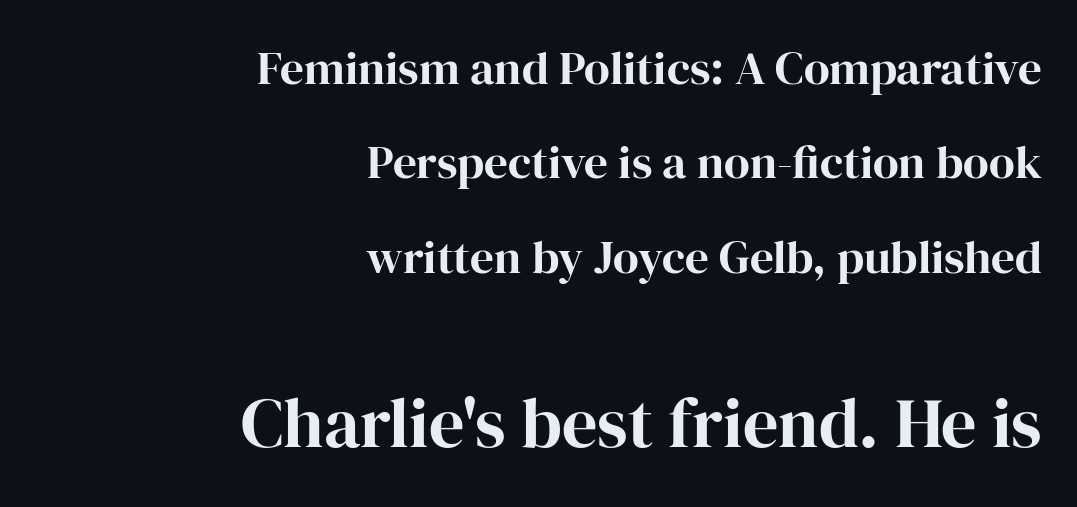
The image shows 70 px serif type, upright; set right-aligned, loose line spacing (2.01x), normal letter spacing, not underlined; the second (bottom) block is 1.49x larger; high stroke contrast and a medium x-height.
